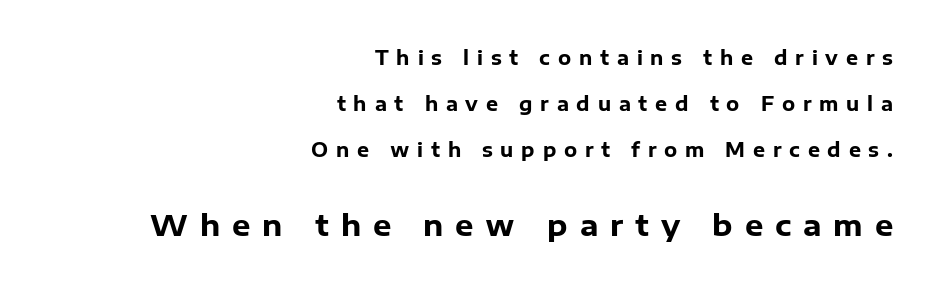
{"serif": "no", "italic": "no", "bold": "yes", "weight": "heavy", "width": "normal", "stroke_contrast": "low", "x_height": "medium", "monospaced": "no", "underline": "no", "align": "right", "line_spacing": "loose", "line_spacing_ratio": 2.42, "letter_spacing": "wide", "letter_spacing_em": 0.41, "larger_block": "second", "size_ratio": 1.53, "glyph_px": 29}
